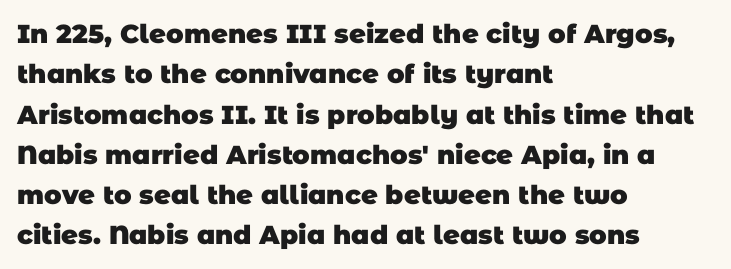
The image shows 26 px bold type; set left-aligned, normal line spacing (1.55x), normal letter spacing, not underlined.
